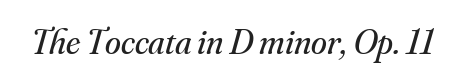
{"serif": "yes", "italic": "yes", "lean": "right", "slant_degrees": 16, "bold": "no", "weight": "regular", "width": "normal", "stroke_contrast": "medium", "x_height": "small", "monospaced": "no", "underline": "no", "letter_spacing": "normal", "letter_spacing_em": 0.0, "glyph_px": 36}
